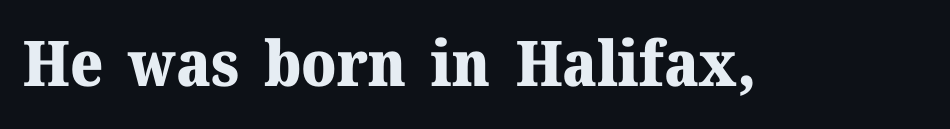
Do the letters lean? They stand straight. Honestly, there is no underline to notice here at all. Here the designer chose a conventional face with non-uniform glyph widths. The type is set solid horizontally, with unmodified tracking. Regarding serifs, this sample has them.
